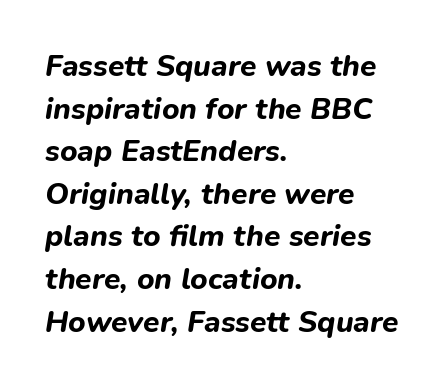
The rendering keeps characters at their native spacing. Horizontal alignment here is leftward, the default for most running prose. Vertical spacing — default. This sample has the flowing, uneven cadence of proportional lettering. In terms of weight, the rendering is a true, heavy bold. Quick note: underline off.
